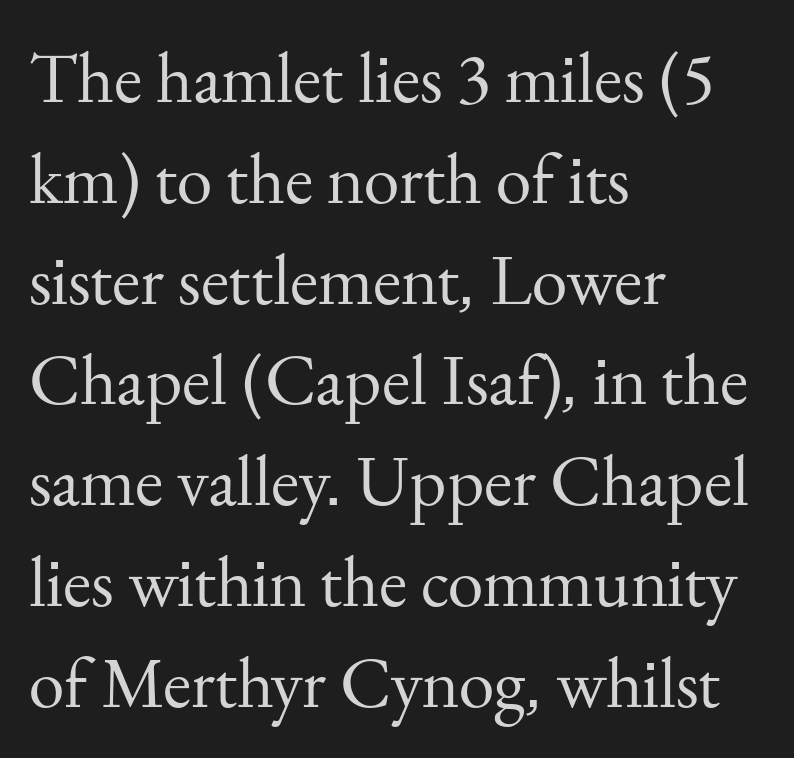
{"serif": "yes", "italic": "no", "bold": "no", "weight": "regular", "width": "normal", "stroke_contrast": "medium", "x_height": "small", "monospaced": "no", "underline": "no", "align": "left", "line_spacing": "normal", "line_spacing_ratio": 1.4, "letter_spacing": "normal", "letter_spacing_em": 0.0, "glyph_px": 72}
